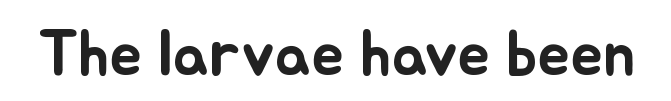
{"italic": "no", "width": "normal", "stroke_contrast": "low", "x_height": "small", "monospaced": "no", "underline": "no", "letter_spacing": "normal", "letter_spacing_em": 0.0, "glyph_px": 65}
